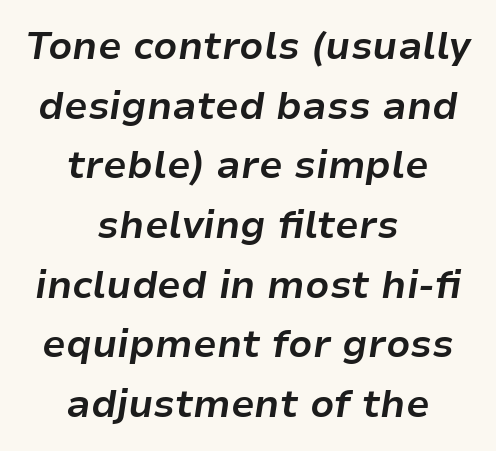
Nothing unusual about the tracking: characters are spaced as the font intends. Slant detected: the letters are inclined. The zone under the glyphs is completely vacant. This sample keeps an unexceptional amount of space between lines. The face used here is proportionally spaced, like ordinary book or web type.
